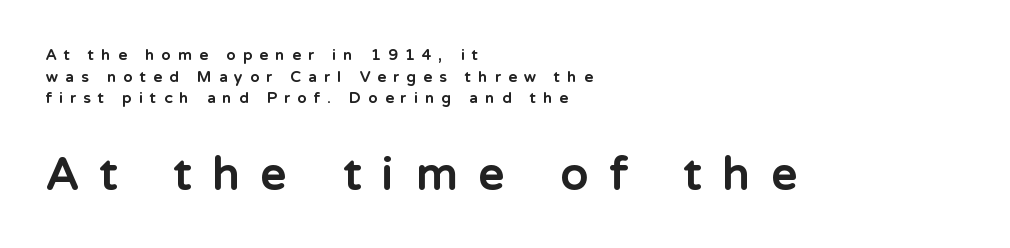
{"serif": "no", "italic": "no", "bold": "yes", "weight": "bold", "width": "normal", "stroke_contrast": "low", "x_height": "medium", "monospaced": "no", "underline": "no", "align": "left", "line_spacing": "normal", "line_spacing_ratio": 1.44, "letter_spacing": "wide", "letter_spacing_em": 0.49, "larger_block": "second", "size_ratio": 3.0, "glyph_px": 45}
